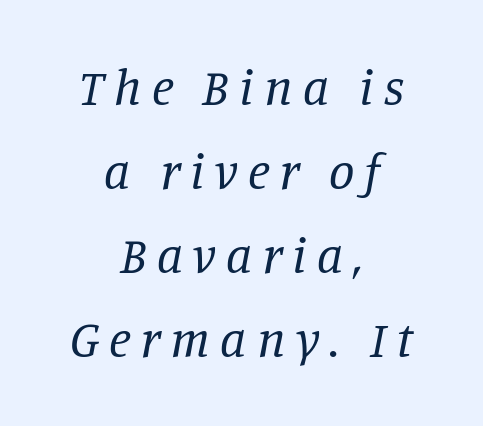
{"serif": "yes", "italic": "yes", "lean": "right", "slant_degrees": 11, "bold": "no", "weight": "regular", "width": "normal", "stroke_contrast": "low", "x_height": "large", "monospaced": "no", "underline": "no", "align": "center", "line_spacing": "normal", "line_spacing_ratio": 1.65, "letter_spacing": "wide", "letter_spacing_em": 0.2, "glyph_px": 51}
